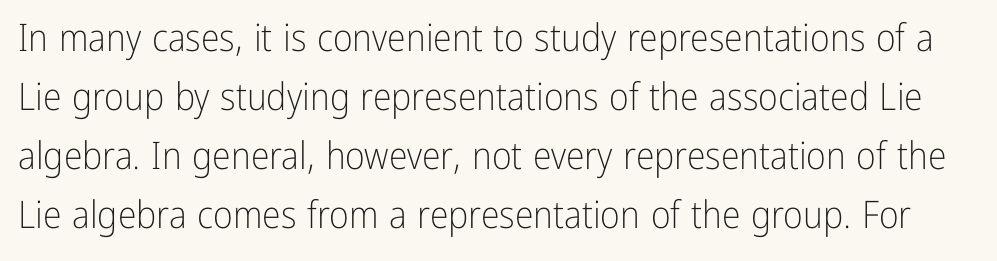
{"serif": "no", "italic": "no", "bold": "no", "weight": "light", "width": "condensed", "stroke_contrast": "low", "x_height": "medium", "monospaced": "no", "underline": "no", "line_spacing": "normal", "line_spacing_ratio": 1.55, "letter_spacing": "normal", "letter_spacing_em": 0.0, "glyph_px": 38}
